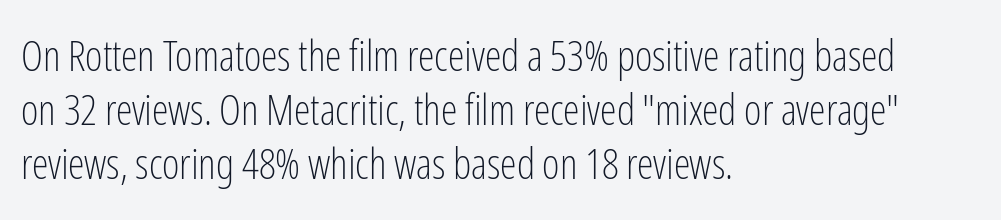
Q: Is the text bold? A: No.
Q: Is the text italic (slanted)? A: No, it is upright.
Q: Is the typeface a serif or a sans-serif typeface? A: Sans-serif.
Q: Is the text underlined? A: No.
Q: How is the paragraph aligned? A: Left-aligned.
Q: Is the spacing between letters normal or unusually wide? A: Normal.
Q: Is the spacing between lines tight, normal or loose? A: Normal.
Q: Width (condensed, normal, or wide)? A: Condensed.
Q: Stroke contrast? A: Low.
Q: x-height? A: Medium.
Q: Monospaced? A: No.
